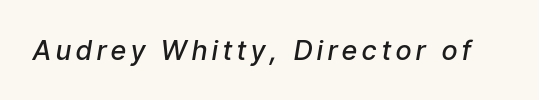
The image shows 27 px text type, italic (leaning right); set not underlined.
